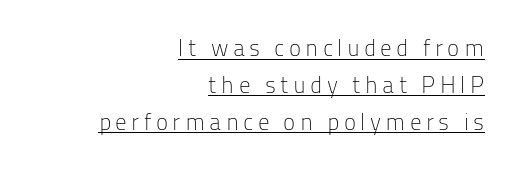
Q: Is the text bold? A: No.
Q: Is the text italic (slanted)? A: No, it is upright.
Q: Is the text underlined? A: Yes.
Q: How is the paragraph aligned? A: Right-aligned.
Q: Is the spacing between lines tight, normal or loose? A: Normal.
